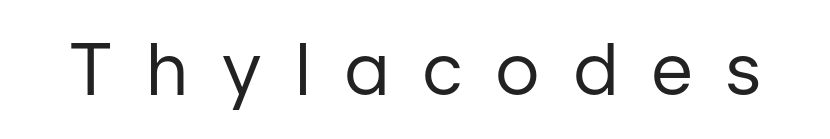
The image shows 71 px regular-weight sans-serif type, upright; set unusually wide letter spacing (+0.49 em), not underlined; low stroke contrast and a medium x-height.
